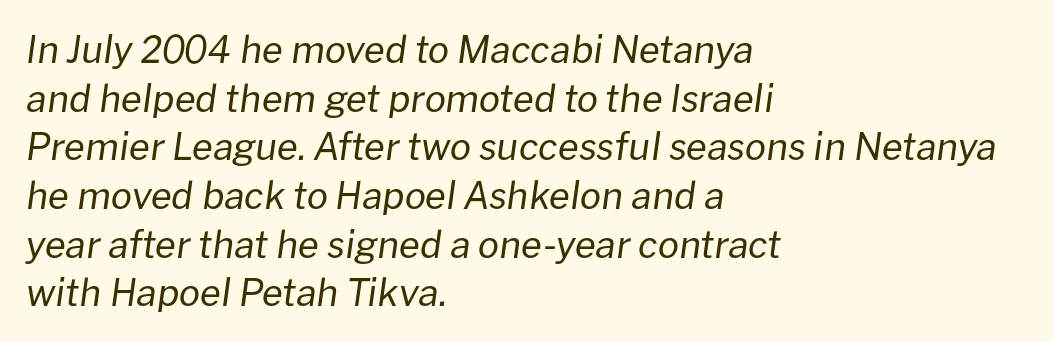
The image shows 38 px regular-weight type, italic (leaning right); set left-aligned, normal line spacing (1.28x), normal letter spacing, not underlined; low stroke contrast and a medium x-height.
